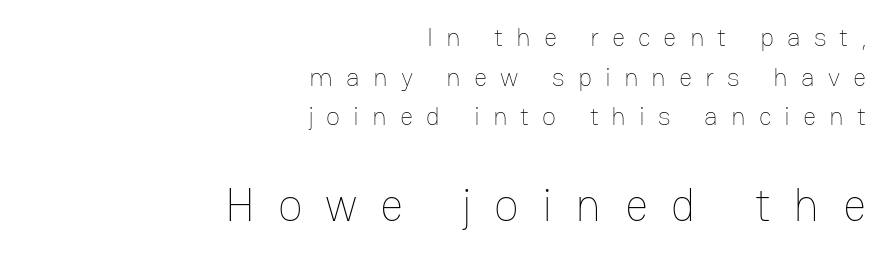
The image shows 46 px thin type, upright; set right-aligned, normal line spacing (1.52x), unusually wide letter spacing (+0.5 em), not underlined; the second (bottom) block is 1.77x larger; low stroke contrast and a medium x-height.
